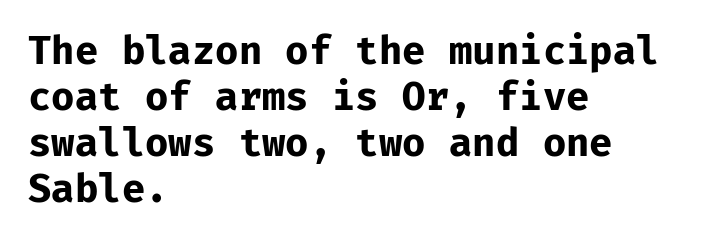
Do the letters lean? They stand straight. How are the letters spaced? Ordinarily, with no added tracking. Every character here occupies the same horizontal width, giving the sample a typewriter-like rhythm. Leftover space on each line is placed entirely after the last word. Note: no serifs on the glyphs.
